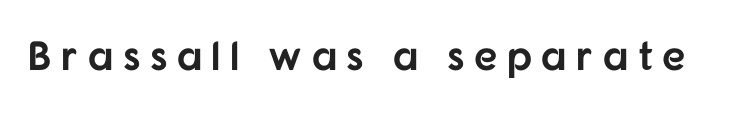
The image shows 41 px bold sans-serif type, upright; set unusually wide letter spacing (+0.23 em), not underlined; low stroke contrast and a medium x-height.
